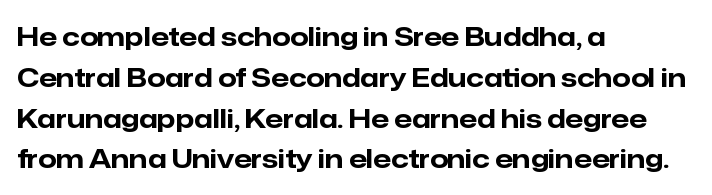
{"italic": "no", "bold": "yes", "underline": "no", "align": "left", "line_spacing": "normal", "line_spacing_ratio": 1.57, "letter_spacing": "normal", "letter_spacing_em": 0.0, "glyph_px": 26}
